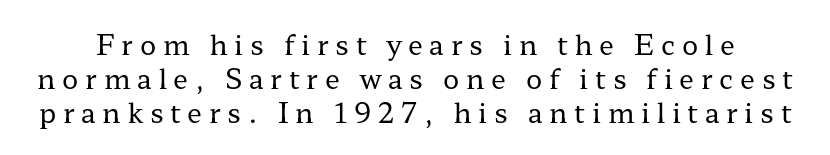
The letterforms sit at book weight or below. Posture: upright roman. The horizontal fit of the characters is loose and conspicuously gappy. Normally led — the rows are evenly, conventionally spaced. Clear beneath every line of the passage.
